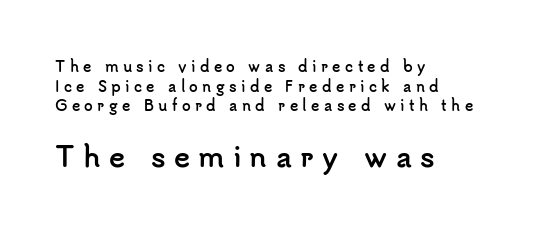
Is the block centered? No — it sits flush against the left margin. Posture: upright roman. A normal amount of white space separates one row of letters from the next. Letters rest on an invisible, unmarked baseline. Notice how thick the strokes are: this is what a full bold looks like. Size contrast runs from small at the top to large at the bottom.
